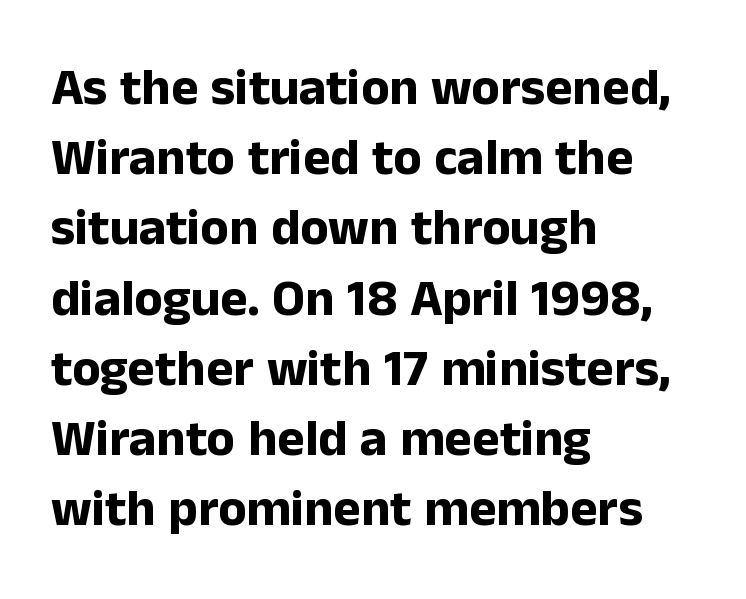
Check the space under the baseline: it is left empty. One-word summary of the alignment: left. A dark, heavy texture on the line: the type is bold. Observe the ordinary spacing: letters are neighbours, not strangers. These lines are rendered in a variable-pitch font.
